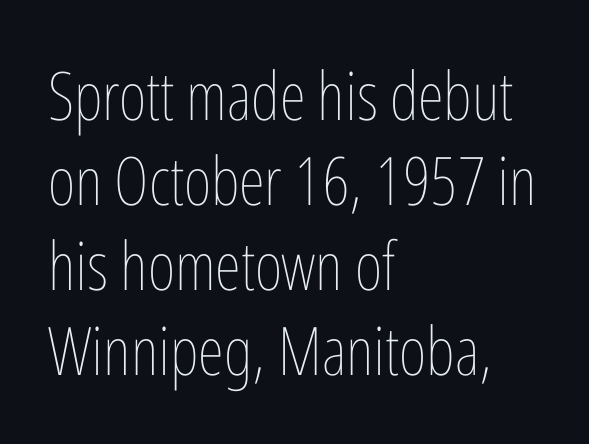
The image shows 67 px thin, condensed type, upright; set left-aligned, normal line spacing (1.27x), normal letter spacing, not underlined; low stroke contrast and a medium x-height.
